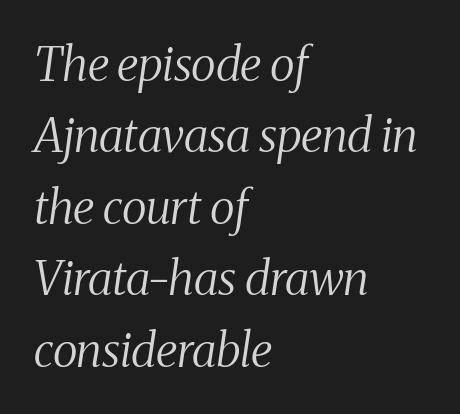
This rendering uses left alignment, leaving the right contour irregular. Weight: regular or lighter. Whoever set this chose a conventional vertical rhythm. Regarding serifs, this sample has them.
